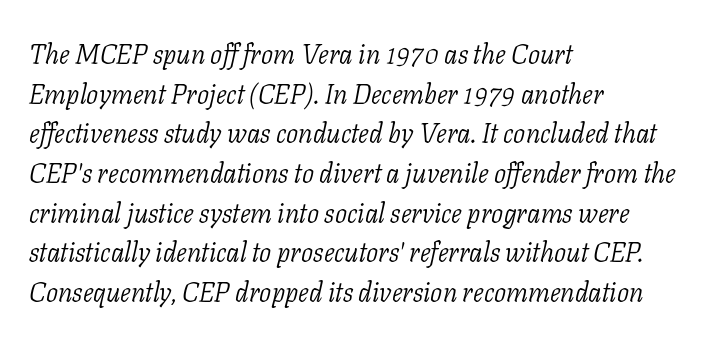
Q: Is the text bold? A: No.
Q: Is the text italic (slanted)? A: Yes, it leans right by about 11 degrees.
Q: Is the text underlined? A: No.
Q: How is the paragraph aligned? A: Left-aligned.
Q: Is the spacing between letters normal or unusually wide? A: Normal.
Q: Is the spacing between lines tight, normal or loose? A: Normal.
